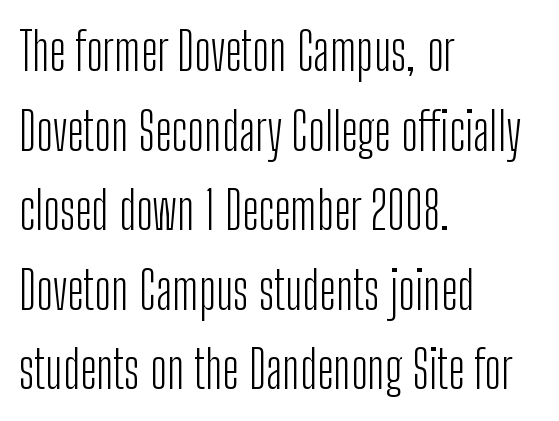
The image shows 52 px light, condensed sans-serif type, upright; set left-aligned, normal line spacing (1.53x), normal letter spacing, not underlined; low stroke contrast and a medium x-height.
